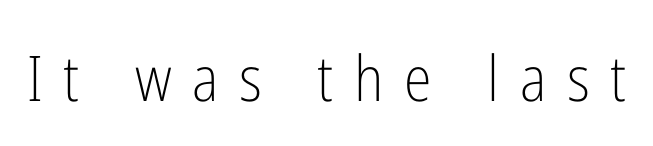
The image shows 63 px light, condensed sans-serif type, upright; set unusually wide letter spacing (+0.33 em), not underlined; low stroke contrast and a medium x-height.
